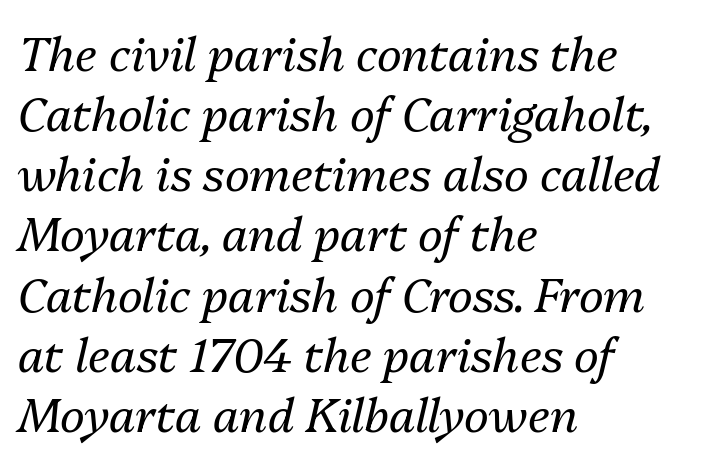
Q: Is the text bold? A: No.
Q: Is the text italic (slanted)? A: Yes, it leans right by about 13 degrees.
Q: Is the text underlined? A: No.
Q: How is the paragraph aligned? A: Left-aligned.
Q: Is the spacing between letters normal or unusually wide? A: Normal.
Q: Is the spacing between lines tight, normal or loose? A: Normal.
Q: Width (condensed, normal, or wide)? A: Normal.
Q: Stroke contrast? A: Medium.
Q: x-height? A: Medium.
Q: Monospaced? A: No.
